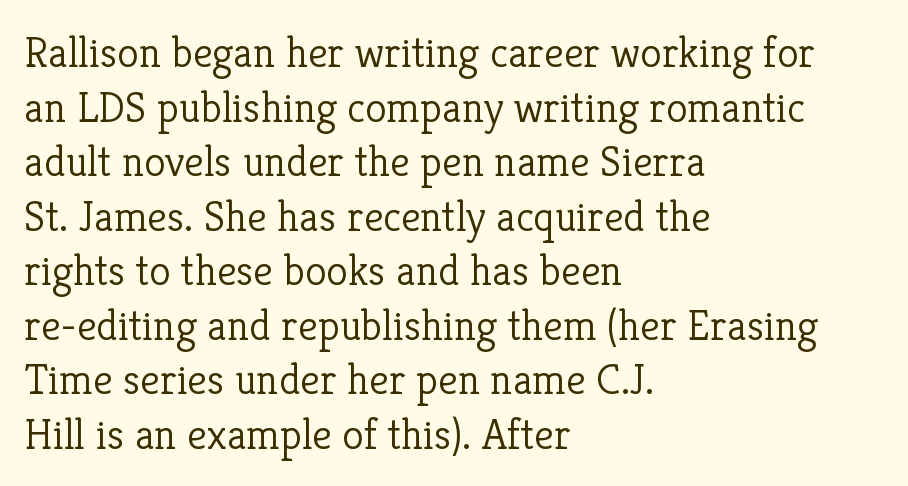
{"serif": "yes", "italic": "no", "bold": "no", "weight": "light", "width": "normal", "stroke_contrast": "low", "x_height": "medium", "monospaced": "no", "underline": "no", "align": "left", "line_spacing_ratio": 1.24, "letter_spacing": "normal", "letter_spacing_em": 0.0, "glyph_px": 44}
